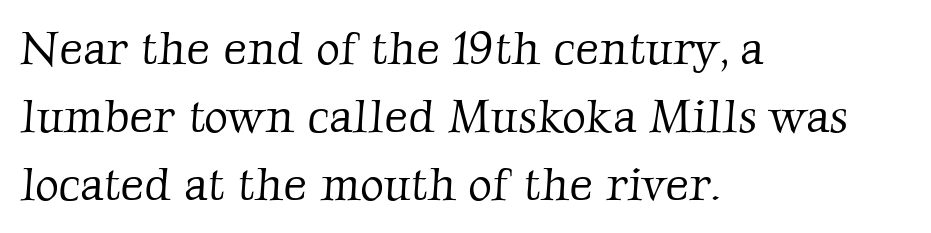
Q: Is the text bold? A: No.
Q: Is the typeface a serif or a sans-serif typeface? A: Serif.
Q: Is the text underlined? A: No.
Q: How is the paragraph aligned? A: Left-aligned.
Q: Is the spacing between letters normal or unusually wide? A: Normal.
Q: Is the spacing between lines tight, normal or loose? A: Normal.
Q: Width (condensed, normal, or wide)? A: Normal.
Q: Stroke contrast? A: Low.
Q: x-height? A: Medium.
Q: Monospaced? A: No.
